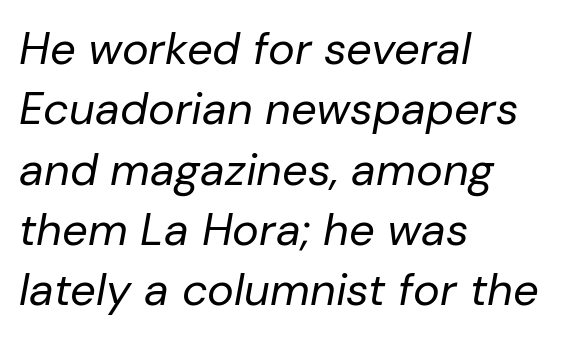
Which margin do the lines hug? The left one — the right edge is uneven. Notice how the stems are inclined rather than vertical — that's the hallmark of italics. Nothing heavy about these letters — not bold at all. Students, observe: this is what conventionally led text looks like. Honestly, there is no underline to notice here at all. Is the letter spacing exaggerated? No — it looks like the ordinary default.
